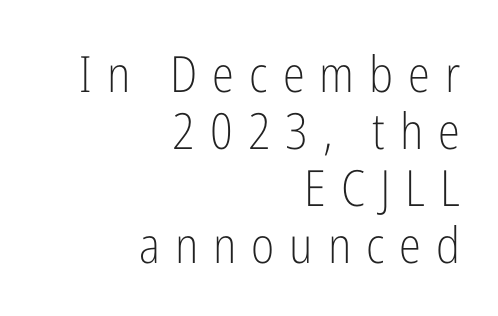
Q: Is the text bold? A: No.
Q: Is the text italic (slanted)? A: No, it is upright.
Q: Is the typeface a serif or a sans-serif typeface? A: Sans-serif.
Q: Is the text underlined? A: No.
Q: How is the paragraph aligned? A: Right-aligned.
Q: Is the spacing between letters normal or unusually wide? A: Unusually wide.
Q: Is the spacing between lines tight, normal or loose? A: Tight.
Q: Width (condensed, normal, or wide)? A: Condensed.
Q: Stroke contrast? A: Low.
Q: x-height? A: Medium.
Q: Monospaced? A: No.
